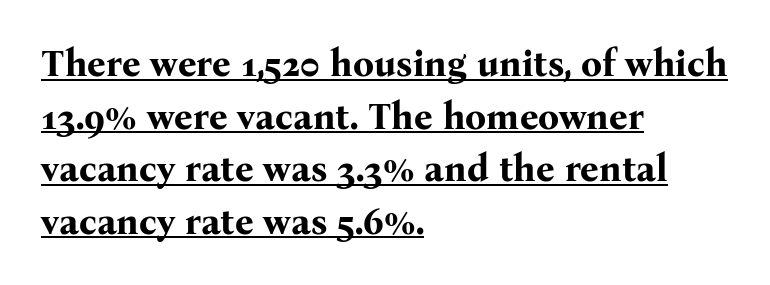
The image shows 37 px bold serif type, upright; set left-aligned, normal line spacing (1.42x), normal letter spacing, underlined; medium stroke contrast and a medium x-height.
